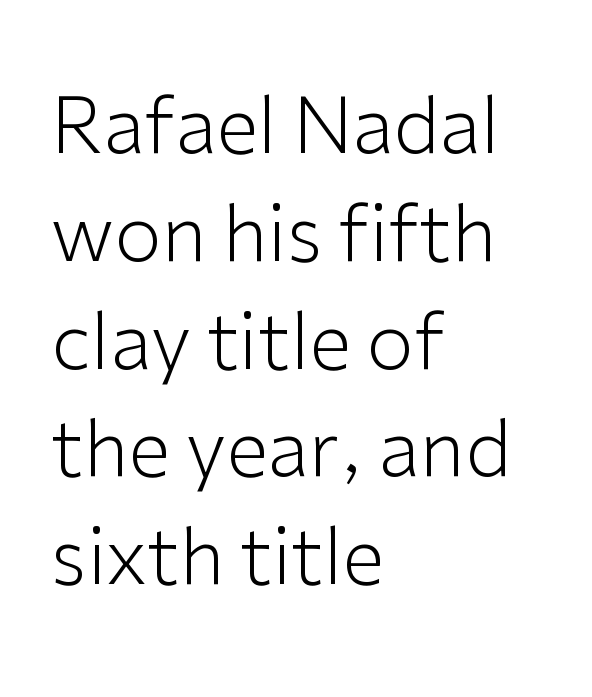
The image shows 77 px light sans-serif type, upright; set left-aligned, normal line spacing (1.4x), normal letter spacing, not underlined; low stroke contrast and a medium x-height.
